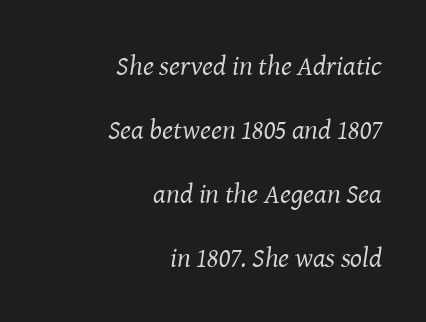
The image shows 28 px regular-weight serif type, italic (leaning right); set right-aligned, loose line spacing (2.28x), normal letter spacing, not underlined; medium stroke contrast and a medium x-height.
